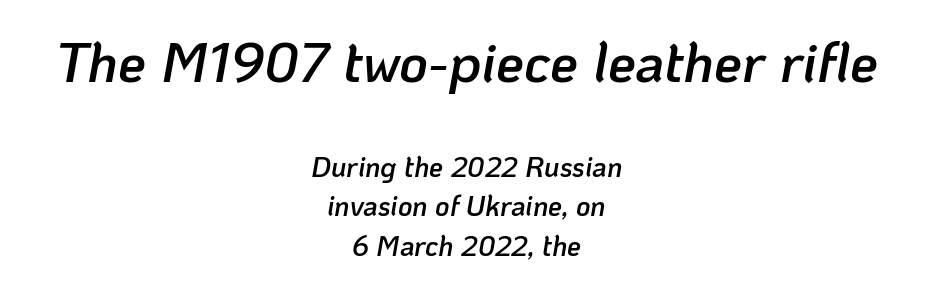
The image shows 56 px semibold type, italic (leaning right); set centered, normal line spacing (1.41x), normal letter spacing, not underlined; the first (top) block is 2.0x larger; low stroke contrast and a medium x-height.
